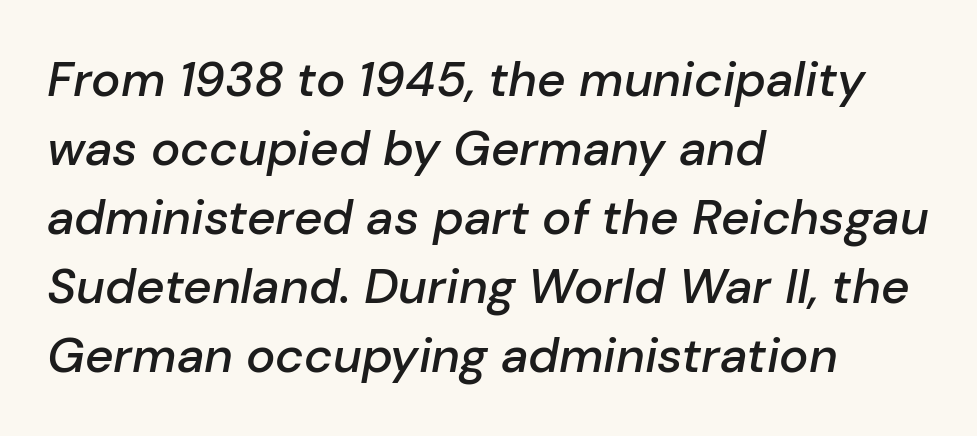
The rows are spaced the way most documents space them. Just letters on the line, the space beneath them empty. Observe the lean: these are italic letterforms. Here the designer chose a conventional face with non-uniform glyph widths. Students, this is semibold: more ink than regular, less than bold.
